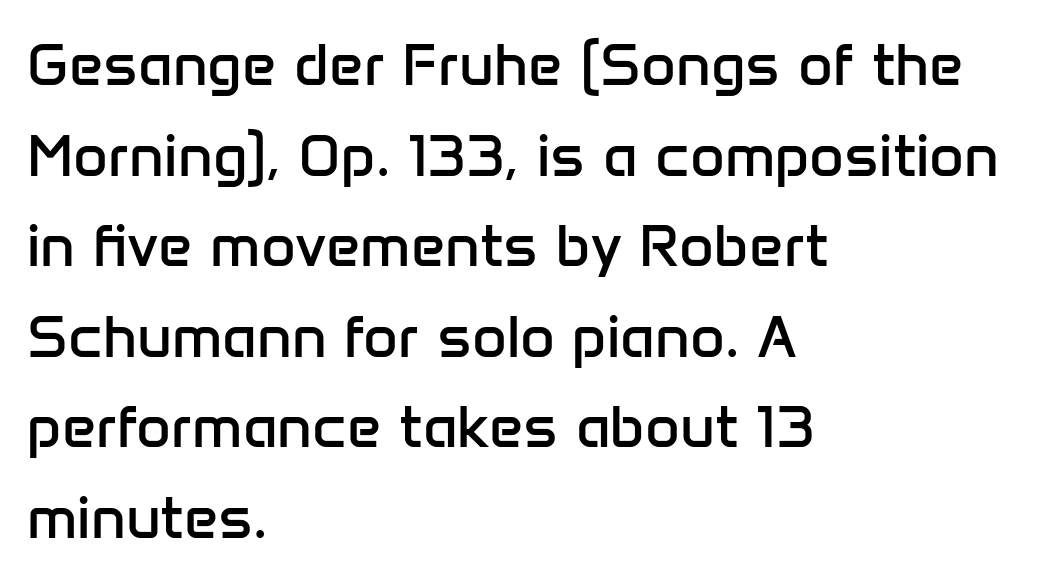
{"serif": "no", "italic": "no", "bold": "no", "weight": "regular", "width": "normal", "stroke_contrast": "low", "x_height": "medium", "monospaced": "no", "underline": "no", "align": "left", "line_spacing": "normal", "line_spacing_ratio": 1.51, "letter_spacing": "normal", "letter_spacing_em": 0.0, "glyph_px": 60}
